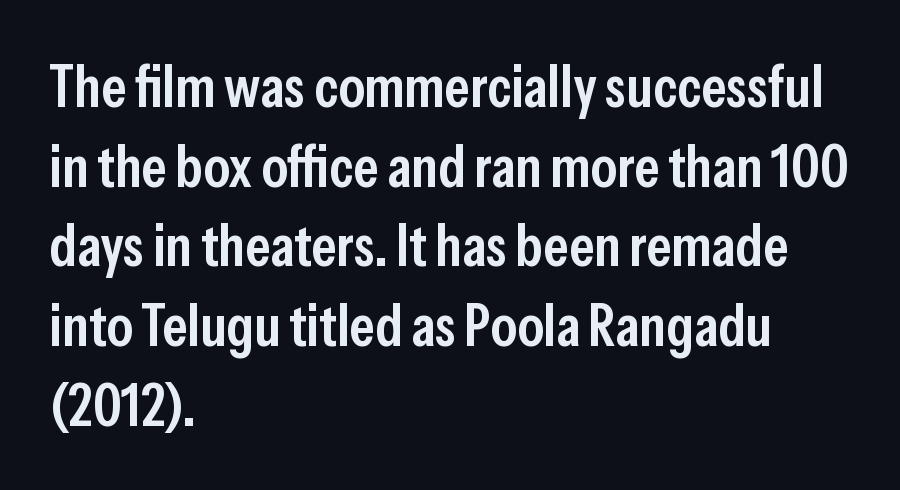
The image shows 59 px semibold, condensed sans-serif type, upright; set left-aligned, normal line spacing (1.35x), normal letter spacing, not underlined; low stroke contrast and a medium x-height.
